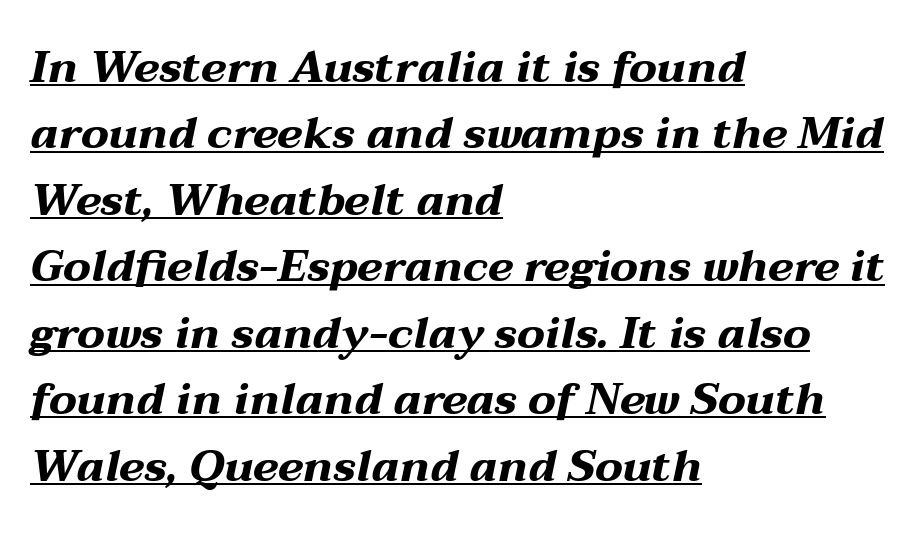
{"italic": "yes", "lean": "right", "slant_degrees": 12, "bold": "yes", "weight": "bold", "width": "wide", "stroke_contrast": "medium", "x_height": "medium", "monospaced": "no", "underline": "yes", "align": "left", "line_spacing": "normal", "line_spacing_ratio": 1.51, "letter_spacing": "normal", "letter_spacing_em": 0.0, "glyph_px": 44}
